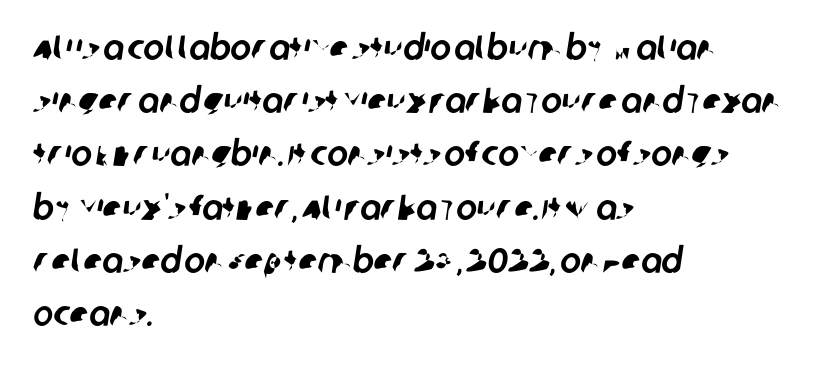
{"serif": "no", "width": "normal", "stroke_contrast": "low", "x_height": "large", "monospaced": "no", "underline": "no", "align": "left", "line_spacing": "normal", "line_spacing_ratio": 1.52, "letter_spacing": "normal", "letter_spacing_em": 0.0, "glyph_px": 35}
